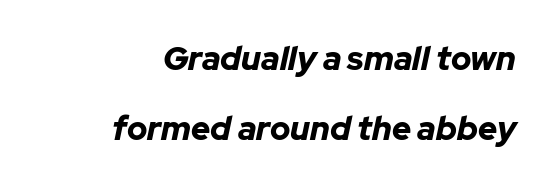
The image shows 33 px bold type, italic (leaning right); set right-aligned, loose line spacing (2.12x), normal letter spacing, not underlined; low stroke contrast and a medium x-height.
